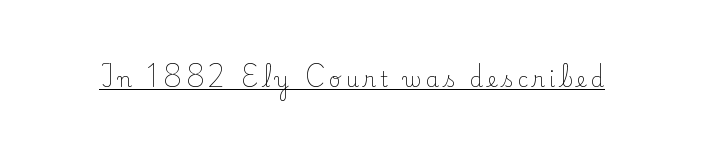
Q: Is the text bold? A: No.
Q: Is the text italic (slanted)? A: No, it is upright.
Q: Is the text underlined? A: Yes.
Q: Is the spacing between letters normal or unusually wide? A: Unusually wide.
